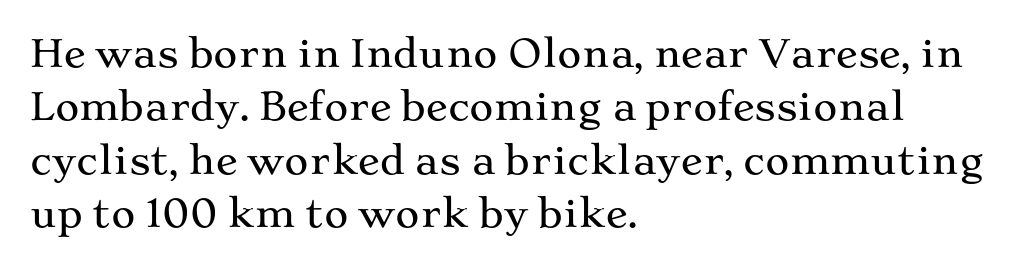
The letterforms sit shoulder to shoulder at normal distance. Leading matches the norm, producing a regular column. Proportional: the letters do not fall into vertical columns. The typography opts for an upright posture over an oblique one. The text was rendered using a seriffed face with decorative stroke endings.
